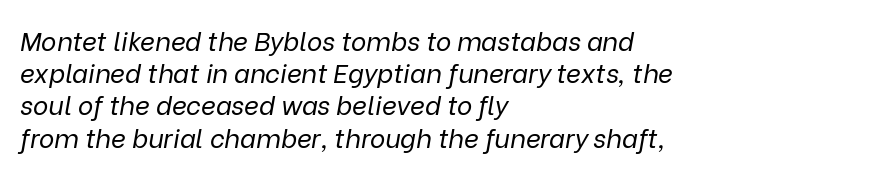
The image shows 26 px text type, italic (leaning right); set left-aligned, line spacing 1.24x, normal letter spacing, not underlined.
